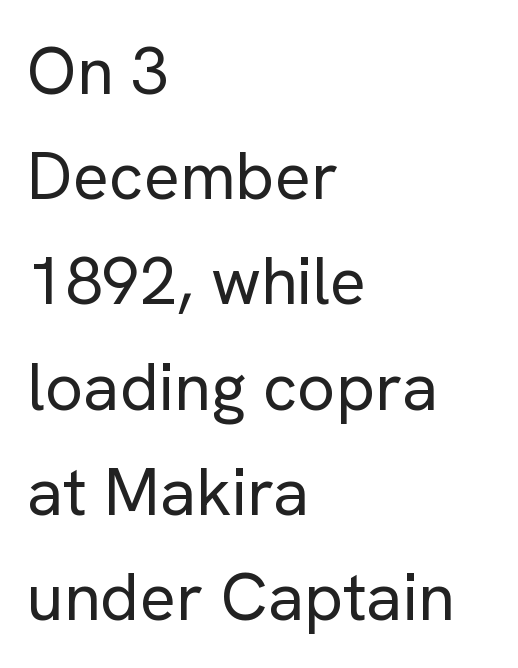
Q: Is the text bold? A: No.
Q: Is the text italic (slanted)? A: No, it is upright.
Q: Is the typeface a serif or a sans-serif typeface? A: Sans-serif.
Q: Is the text underlined? A: No.
Q: How is the paragraph aligned? A: Left-aligned.
Q: Is the spacing between letters normal or unusually wide? A: Normal.
Q: Is the spacing between lines tight, normal or loose? A: Normal.
Q: Width (condensed, normal, or wide)? A: Normal.
Q: Stroke contrast? A: Low.
Q: x-height? A: Medium.
Q: Monospaced? A: No.
